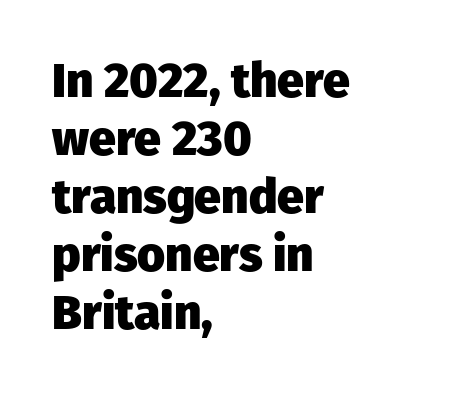
The image shows 48 px heavy sans-serif type, upright; set left-aligned, line spacing 1.21x, normal letter spacing, not underlined; low stroke contrast and a medium x-height.
